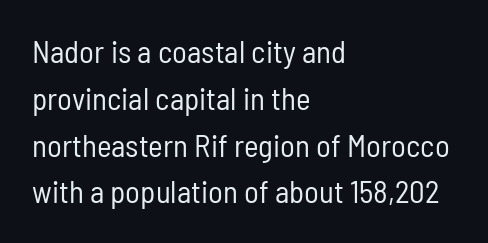
{"serif": "no", "italic": "no", "bold": "no", "weight": "regular", "width": "condensed", "stroke_contrast": "low", "x_height": "medium", "monospaced": "no", "underline": "no", "align": "left", "line_spacing": "normal", "line_spacing_ratio": 1.51, "letter_spacing": "normal", "letter_spacing_em": 0.0, "glyph_px": 31}
